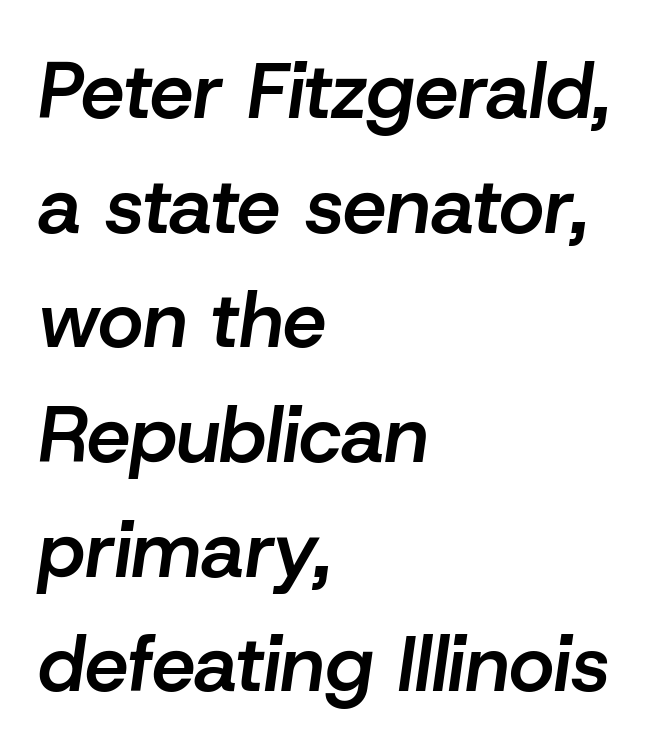
Q: Is the text bold? A: Semi-bold.
Q: Is the text italic (slanted)? A: Yes, it leans right by about 8 degrees.
Q: Is the text underlined? A: No.
Q: How is the paragraph aligned? A: Left-aligned.
Q: Is the spacing between letters normal or unusually wide? A: Normal.
Q: Is the spacing between lines tight, normal or loose? A: Normal.
Q: Width (condensed, normal, or wide)? A: Normal.
Q: Stroke contrast? A: Low.
Q: x-height? A: Medium.
Q: Monospaced? A: No.
